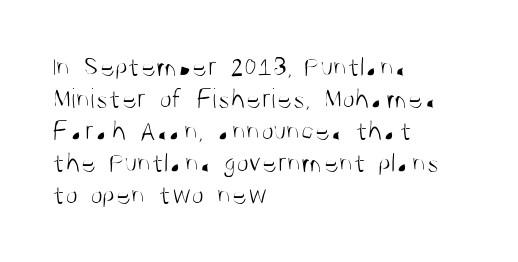
Heaviness? Minimal to ordinary, like unemphasized prose. Is this a fixed-width face? No — the glyphs have proportional, varying widths. Vertically, the passage feels compressed, each row crowding the next. The characters display no serif detailing; their extremities are plain. Decoration check: the copy has no underline.
